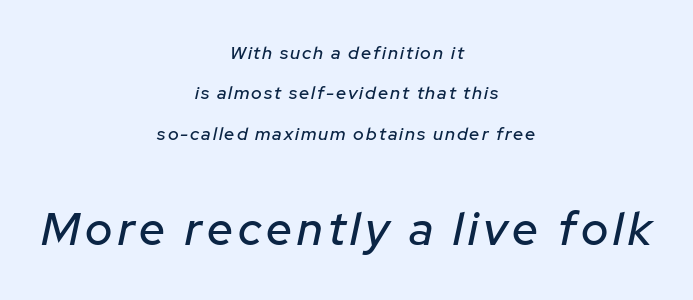
Q: Is the text italic (slanted)? A: Yes, it leans right by about 12 degrees.
Q: Is the text underlined? A: No.
Q: How is the paragraph aligned? A: Centered.
Q: Is the spacing between lines tight, normal or loose? A: Loose.
Q: Which block of text is set in a larger size, the first (top) or the second (bottom)? A: The second (bottom) one.
Q: Width (condensed, normal, or wide)? A: Normal.
Q: Stroke contrast? A: Low.
Q: x-height? A: Medium.
Q: Monospaced? A: No.
